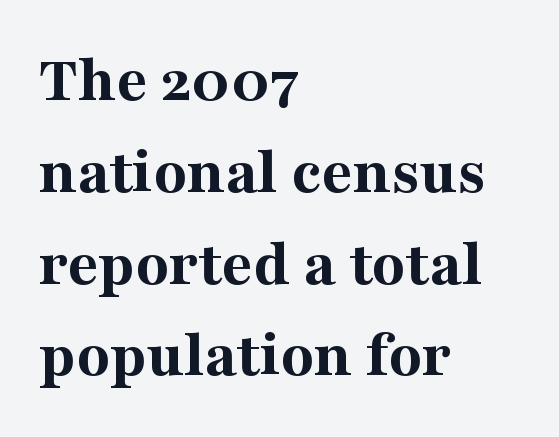
Q: Is the text bold? A: Yes.
Q: Is the text italic (slanted)? A: No, it is upright.
Q: Is the typeface a serif or a sans-serif typeface? A: Serif.
Q: Is the text underlined? A: No.
Q: How is the paragraph aligned? A: Left-aligned.
Q: Is the spacing between letters normal or unusually wide? A: Normal.
Q: Is the spacing between lines tight, normal or loose? A: Normal.
Q: Width (condensed, normal, or wide)? A: Normal.
Q: Stroke contrast? A: Medium.
Q: x-height? A: Medium.
Q: Monospaced? A: No.
